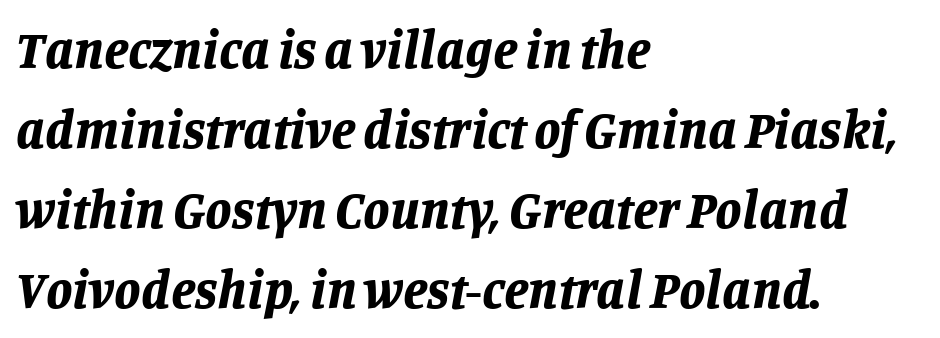
Q: Is the text bold? A: Yes.
Q: Is the text italic (slanted)? A: Yes, it leans right by about 11 degrees.
Q: Is the text underlined? A: No.
Q: How is the paragraph aligned? A: Left-aligned.
Q: Is the spacing between letters normal or unusually wide? A: Normal.
Q: Is the spacing between lines tight, normal or loose? A: Normal.
Q: Width (condensed, normal, or wide)? A: Normal.
Q: Stroke contrast? A: Low.
Q: x-height? A: Large.
Q: Monospaced? A: No.
